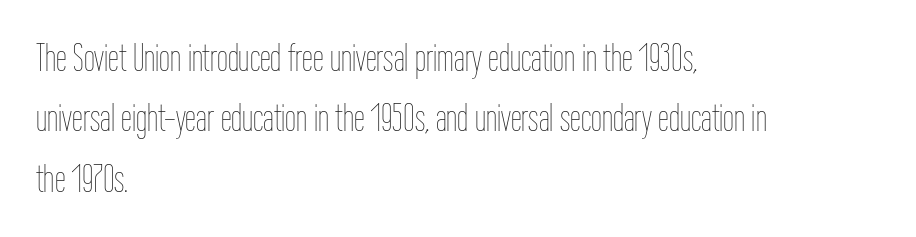
Nothing heavy about these letters — not bold at all. Has an underline been added? It has not. A typesetter would call this leading conventional body-copy spacing. The lettering holds an erect, upright posture throughout. This sample is left-justified, so line endings fall wherever the words run out. Standard letterfit; no display-style spreading of the glyphs.
